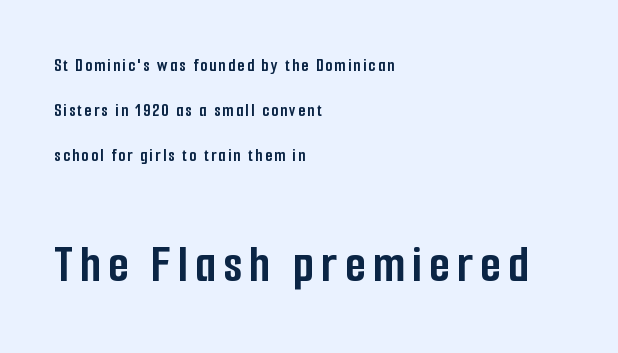
{"serif": "no", "italic": "no", "bold": "yes", "weight": "semibold", "width": "condensed", "stroke_contrast": "low", "x_height": "medium", "monospaced": "no", "underline": "no", "align": "left", "line_spacing": "loose", "line_spacing_ratio": 2.5, "larger_block": "second", "size_ratio": 3.0, "glyph_px": 54}
